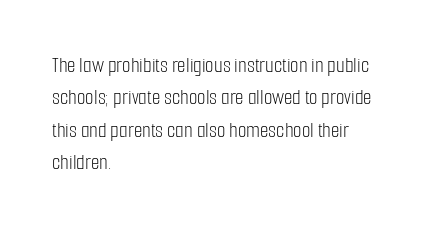
{"italic": "no", "bold": "no", "underline": "no", "align": "left", "line_spacing": "normal", "line_spacing_ratio": 1.47, "letter_spacing": "normal", "letter_spacing_em": 0.0, "glyph_px": 22}
